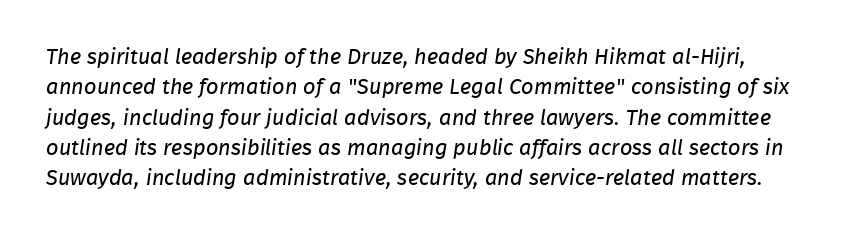
Q: Is the text bold? A: No.
Q: Is the text underlined? A: No.
Q: Is the spacing between letters normal or unusually wide? A: Normal.
Q: Is the spacing between lines tight, normal or loose? A: Normal.
